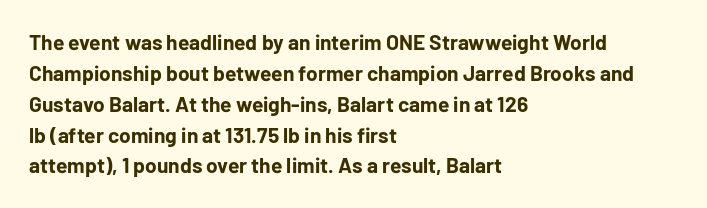
Q: Is the text bold? A: Yes.
Q: Is the text italic (slanted)? A: No, it is upright.
Q: Is the text underlined? A: No.
Q: How is the paragraph aligned? A: Left-aligned.
Q: Is the spacing between letters normal or unusually wide? A: Normal.
Q: Is the spacing between lines tight, normal or loose? A: Normal.
